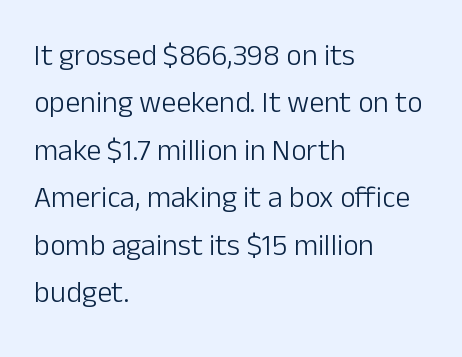
{"serif": "no", "italic": "no", "bold": "no", "weight": "light", "width": "normal", "stroke_contrast": "low", "x_height": "medium", "monospaced": "no", "underline": "no", "align": "left", "line_spacing": "normal", "line_spacing_ratio": 1.58, "letter_spacing": "normal", "letter_spacing_em": 0.0, "glyph_px": 30}
